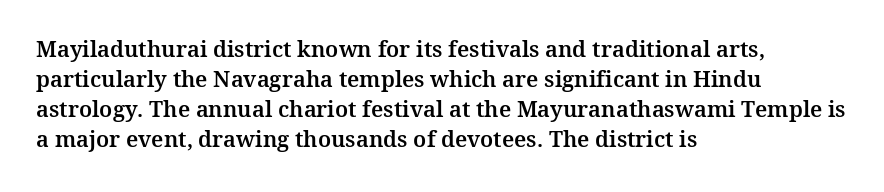
The image shows 22 px text type, upright; set left-aligned, normal line spacing (1.36x), normal letter spacing, not underlined.
